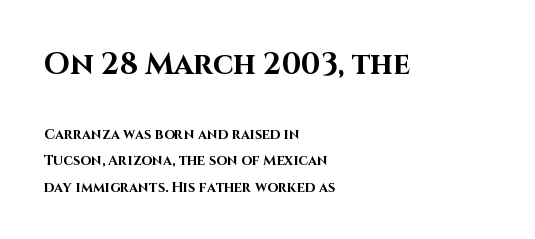
{"serif": "no", "italic": "no", "bold": "yes", "weight": "bold", "width": "normal", "stroke_contrast": "high", "x_height": "large", "monospaced": "no", "underline": "no", "align": "left", "line_spacing_ratio": 1.89, "letter_spacing": "normal", "letter_spacing_em": 0.0, "larger_block": "first", "size_ratio": 2.14, "glyph_px": 30}
